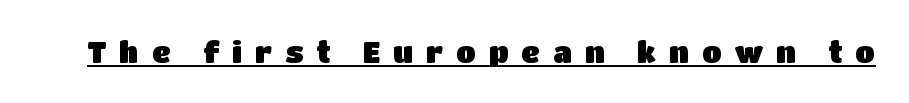
The image shows 29 px sans-serif type, upright; set unusually wide letter spacing (+0.45 em), underlined; low stroke contrast and a large x-height.
